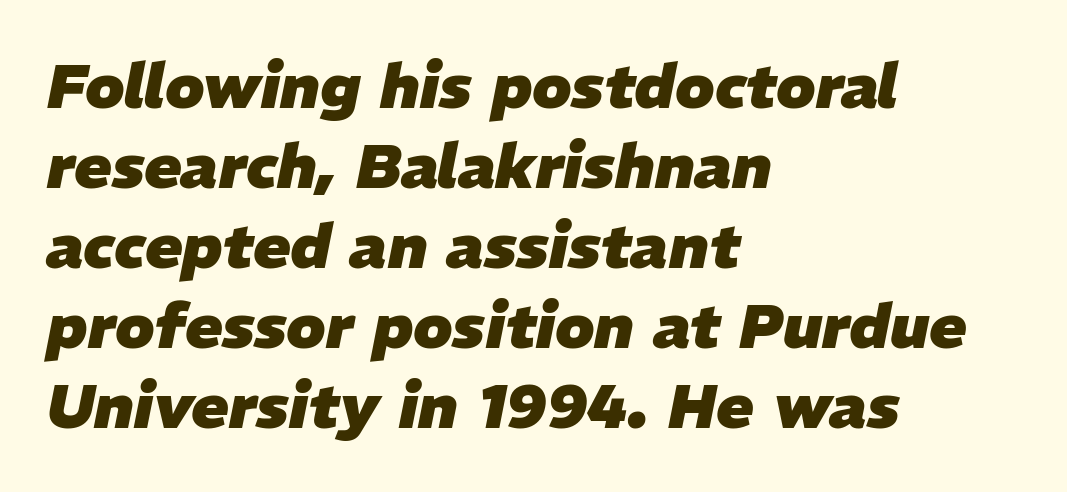
The rows are spaced the way most documents space them. The glyphs are unaccompanied by any horizontal stroke below them. Nobody touched the tracking dial on this one. The rendering uses natural spacing where letterforms have individual widths. Yep, that's italic — everything's leaning. The font is running at its bold setting.
